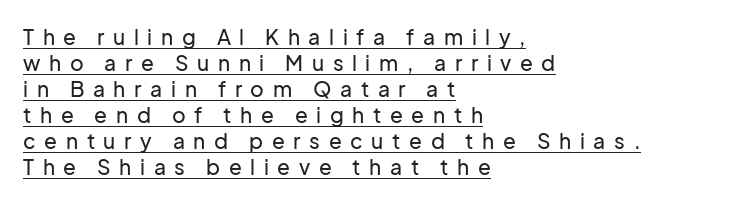
Teacher's note: observe the even left margin — that is flush-left alignment. This is underlined copy, the kind a proofreader might mark for attention. It's the straight-up-and-down kind of type. Does extra space separate the letters? Yes, quite a lot of it.
